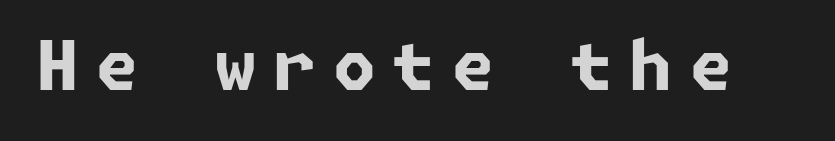
The image shows 69 px bold sans-serif type; set unusually wide letter spacing (+0.24 em), not underlined; low stroke contrast and a medium x-height.
